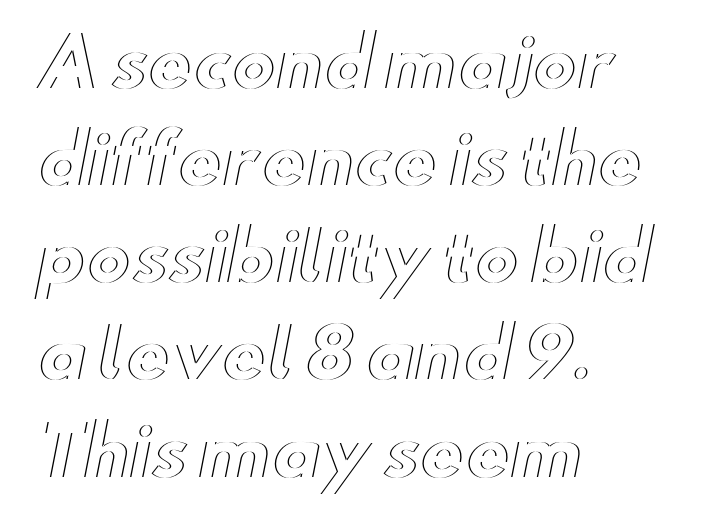
Q: Is the text italic (slanted)? A: Yes.
Q: Is the text underlined? A: No.
Q: How is the paragraph aligned? A: Left-aligned.
Q: Is the spacing between letters normal or unusually wide? A: Normal.
Q: Is the spacing between lines tight, normal or loose? A: Normal.
Q: Width (condensed, normal, or wide)? A: Wide.
Q: x-height? A: Small.
Q: Monospaced? A: No.
